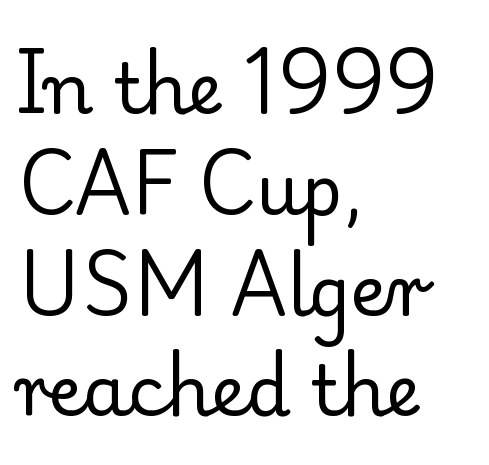
The letterforms sit at book weight or below. A classic flush-left, rag-right setting is used for this passage. Rows of type keep a routine distance in the vertical direction. The type is set solid horizontally, with unmodified tracking. Proportional: the letters do not fall into vertical columns.
